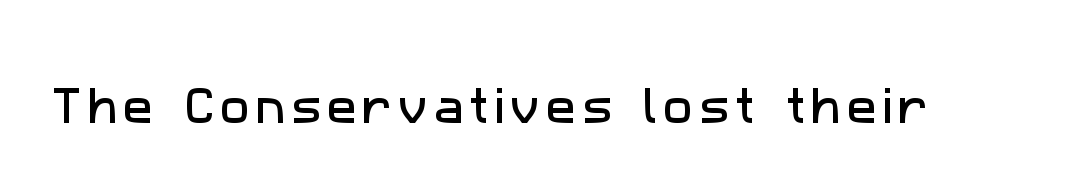
The letters carry no serifs — their stems end cleanly without finishing strokes. The specimen omits any rule beneath the text block's lines. Think of a printed novel: that variable character pitch is what you see here.
